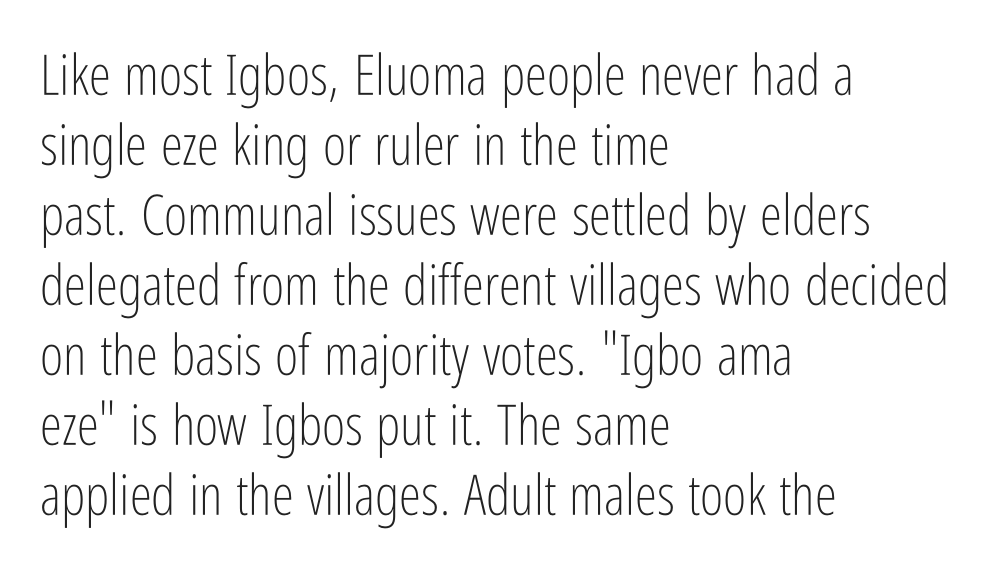
Do the characters align in a grid? No, the font is proportional. Nope, no serifs anywhere on these letters. Short and long lines alike share a common starting point at left. A typesetter would call this leading conventional body-copy spacing. Compared with typical body copy, the letter spacing here is the same.
